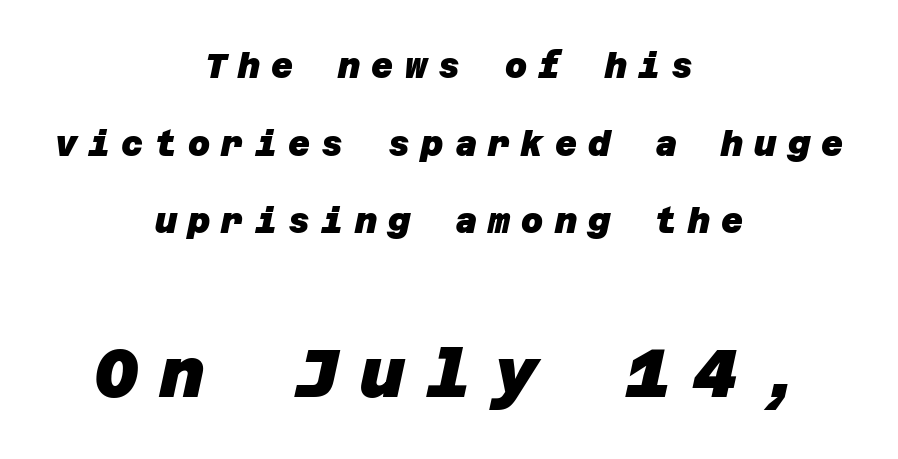
{"serif": "no", "bold": "yes", "weight": "heavy", "width": "normal", "stroke_contrast": "low", "x_height": "large", "underline": "no", "align": "center", "line_spacing": "loose", "line_spacing_ratio": 2.28, "letter_spacing": "wide", "letter_spacing_em": 0.33, "larger_block": "second", "size_ratio": 2.0, "glyph_px": 68}
